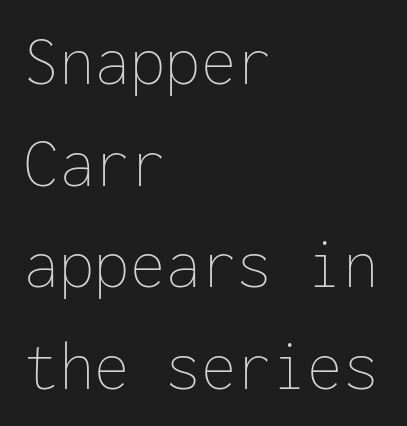
The image shows 71 px thin type, upright, monospaced; set left-aligned, normal line spacing (1.43x), normal letter spacing, not underlined; low stroke contrast and a medium x-height.
